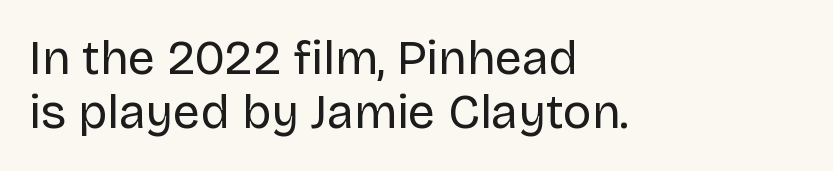
{"serif": "no", "italic": "no", "bold": "no", "weight": "regular", "width": "normal", "stroke_contrast": "low", "x_height": "large", "monospaced": "no", "underline": "no", "align": "left", "line_spacing": "tight", "line_spacing_ratio": 1.13, "letter_spacing": "normal", "letter_spacing_em": 0.0, "glyph_px": 48}
